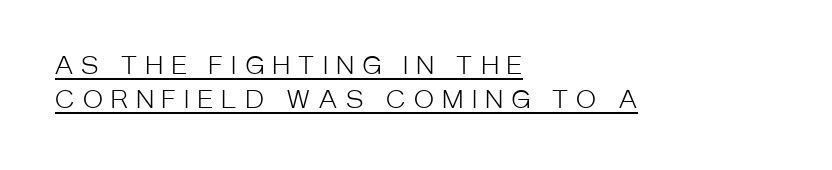
The image shows 24 px text type, upright; set left-aligned, normal line spacing (1.42x), unusually wide letter spacing (+0.35 em), underlined.
